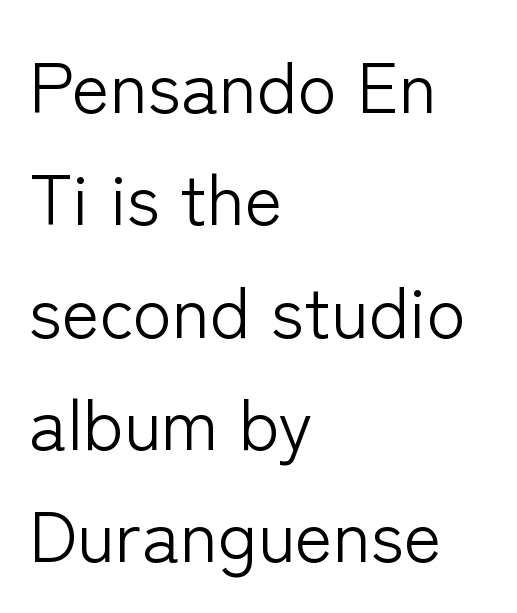
The rows are spaced the way most documents space them. Inter-character spacing is left at the font's built-in metrics. Check where the strokes stop: nothing finishes them off — pure sans. These lines stack with their left ends in a neat column. This is roman type, the default non-slanted kind. This sample has the flowing, uneven cadence of proportional lettering.
